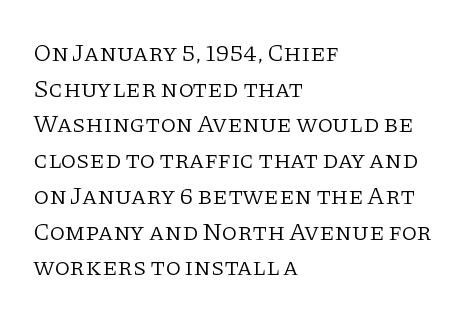
{"italic": "no", "bold": "no", "underline": "no", "align": "left", "line_spacing": "normal", "line_spacing_ratio": 1.43, "letter_spacing": "normal", "letter_spacing_em": 0.0, "glyph_px": 25}
